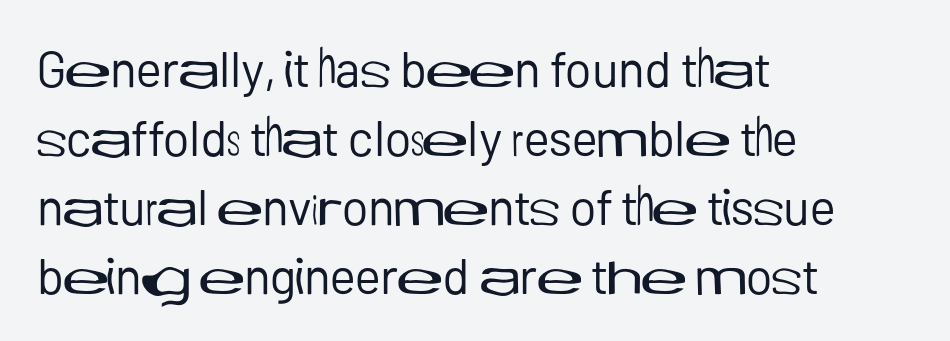
The image shows 50 px regular-weight sans-serif type, upright; set left-aligned, normal line spacing (1.38x), normal letter spacing, not underlined; low stroke contrast and a medium x-height.
